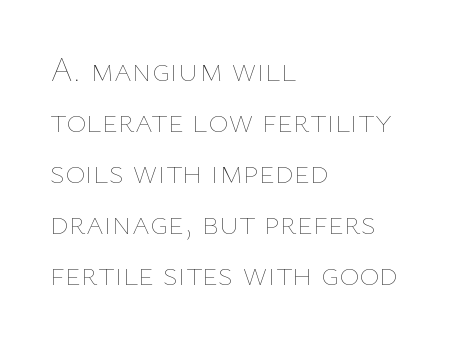
{"italic": "no", "bold": "no", "weight": "thin", "width": "normal", "stroke_contrast": "low", "x_height": "medium", "monospaced": "no", "underline": "no", "align": "left", "line_spacing": "normal", "line_spacing_ratio": 1.5, "letter_spacing": "normal", "letter_spacing_em": 0.0, "glyph_px": 34}
